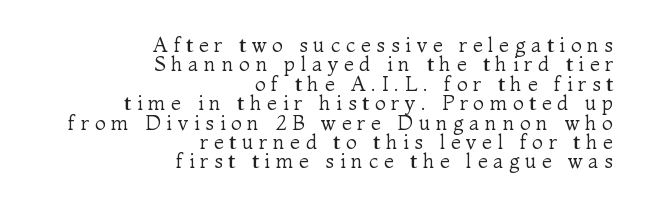
The passage shown has open, widely tracked lettering throughout. The weight would be labelled regular, book, light, or lighter still. You could barely slide anything between these rows. Rendered with straight, roman letterforms. Line ends are locked; line starts wander. Honestly, there is no underline to notice here at all.
